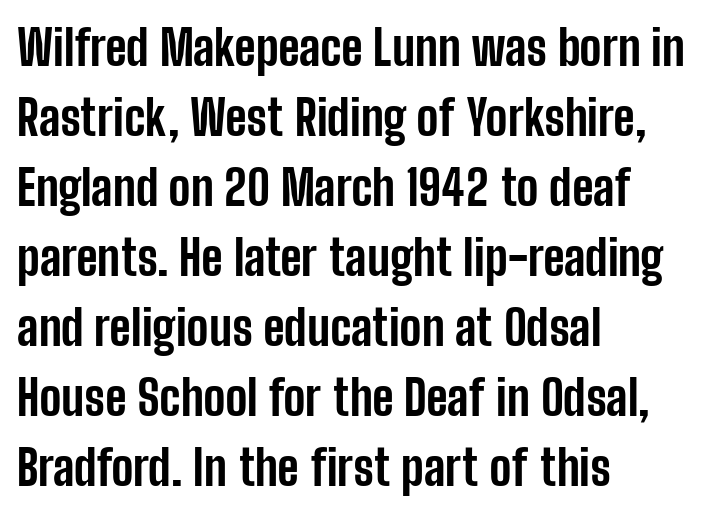
Q: Is the text bold? A: Yes.
Q: Is the text italic (slanted)? A: No, it is upright.
Q: Is the typeface a serif or a sans-serif typeface? A: Sans-serif.
Q: Is the text underlined? A: No.
Q: How is the paragraph aligned? A: Left-aligned.
Q: Is the spacing between letters normal or unusually wide? A: Normal.
Q: Is the spacing between lines tight, normal or loose? A: Normal.
Q: Width (condensed, normal, or wide)? A: Condensed.
Q: Stroke contrast? A: Low.
Q: x-height? A: Medium.
Q: Monospaced? A: No.
